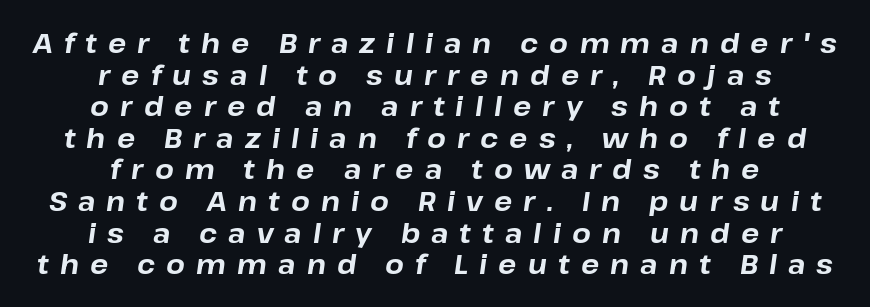
This rendering widens character spacing well past its baseline value. This rendering uses center alignment, leaving both contours irregular but symmetric. I'd describe the lettering as bold — thick and assertive. Descenders hang freely into open space. The glyphs look as if they've been sheared to an angle.
